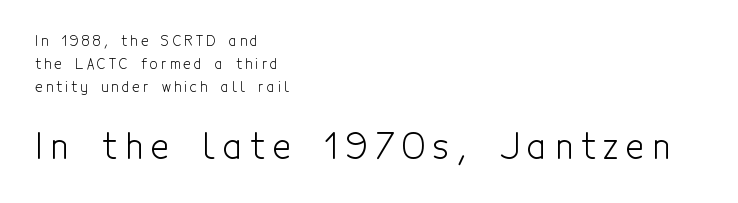
Compare the two chunks: the lower has the greater cap height. You could not count columns in this text — the font is proportionally spaced. This sample uses an upright cut, with every glyph sitting square on the baseline. The designer went with a sans here, leaving each stem footless. Each stroke keeps to a modest, everyday thickness or less. The horizontal fit of the characters is loose and conspicuously gappy.
